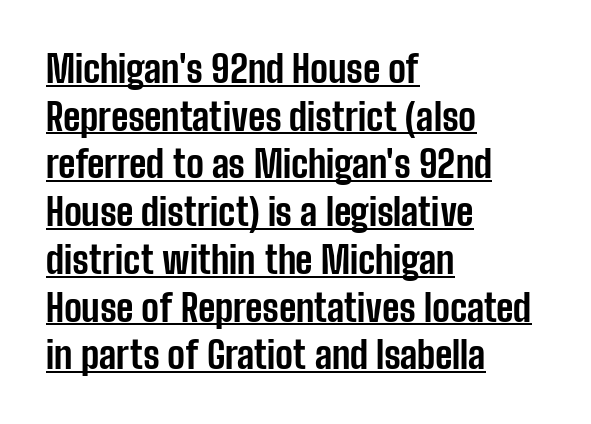
Q: Is the text bold? A: Yes.
Q: Is the text italic (slanted)? A: No, it is upright.
Q: Is the typeface a serif or a sans-serif typeface? A: Sans-serif.
Q: Is the text underlined? A: Yes.
Q: How is the paragraph aligned? A: Left-aligned.
Q: Is the spacing between letters normal or unusually wide? A: Normal.
Q: Is the spacing between lines tight, normal or loose? A: Normal.
Q: Width (condensed, normal, or wide)? A: Condensed.
Q: Stroke contrast? A: Low.
Q: x-height? A: Medium.
Q: Monospaced? A: No.
